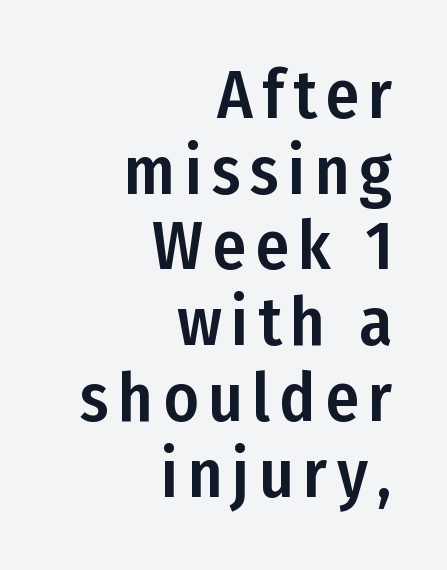
{"serif": "no", "italic": "no", "width": "condensed", "stroke_contrast": "low", "x_height": "medium", "monospaced": "no", "underline": "no", "align": "right", "line_spacing": "tight", "line_spacing_ratio": 1.13, "glyph_px": 67}
